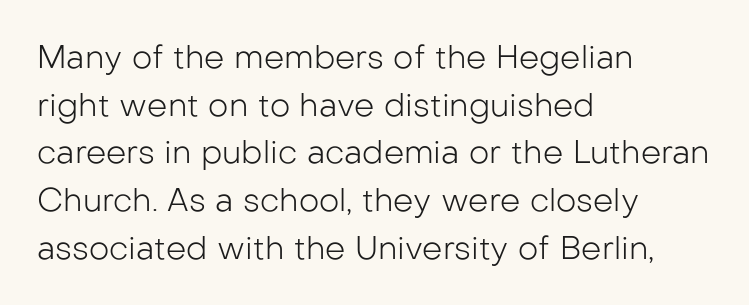
The image shows 32 px light sans-serif type, upright; set left-aligned, normal line spacing (1.49x), normal letter spacing, not underlined; low stroke contrast and a medium x-height.
